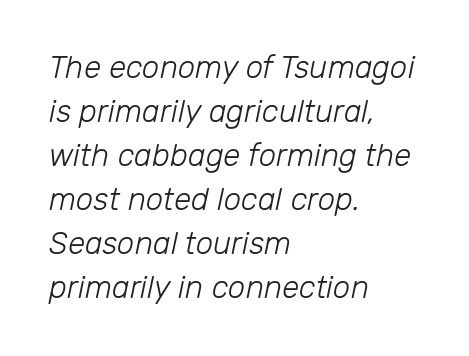
{"italic": "yes", "lean": "right", "slant_degrees": 12, "bold": "no", "weight": "light", "width": "normal", "stroke_contrast": "low", "x_height": "medium", "monospaced": "no", "underline": "no", "align": "left", "line_spacing": "normal", "line_spacing_ratio": 1.42, "letter_spacing": "normal", "letter_spacing_em": 0.0, "glyph_px": 31}
